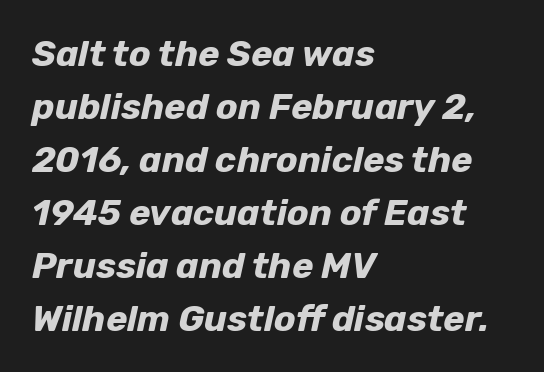
The face used here is proportionally spaced, like ordinary book or web type. Words float on clear page, feet unadorned. Is there much room between lines? A standard amount, neither cramped nor airy. Notice how the passage keeps a crisp vertical edge on the left only. Italic? Definitely — the glyphs are oblique. Emphasis by weight is at full strength: bold.
